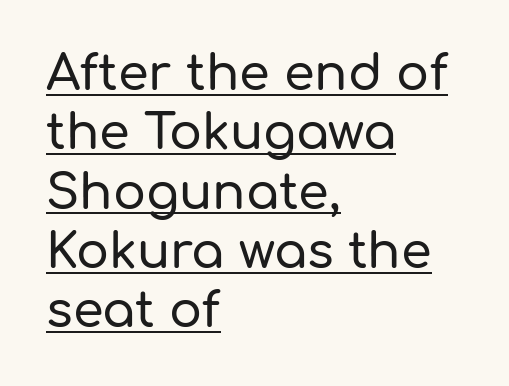
Q: Is the text italic (slanted)? A: No, it is upright.
Q: Is the typeface a serif or a sans-serif typeface? A: Sans-serif.
Q: Is the text underlined? A: Yes.
Q: How is the paragraph aligned? A: Left-aligned.
Q: Is the spacing between letters normal or unusually wide? A: Normal.
Q: Width (condensed, normal, or wide)? A: Normal.
Q: Stroke contrast? A: Low.
Q: x-height? A: Medium.
Q: Monospaced? A: No.
